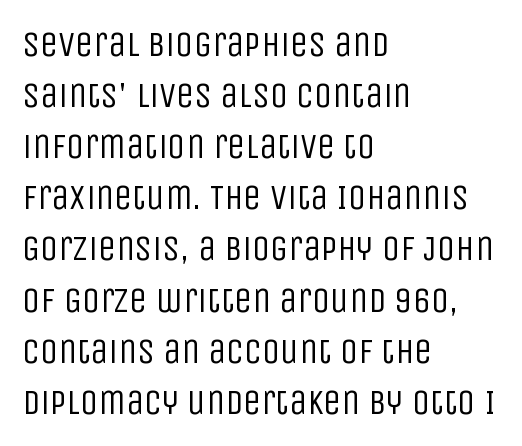
The image shows 36 px regular-weight, condensed sans-serif type, upright; set left-aligned, normal line spacing (1.42x), normal letter spacing, not underlined; low stroke contrast and a large x-height.
